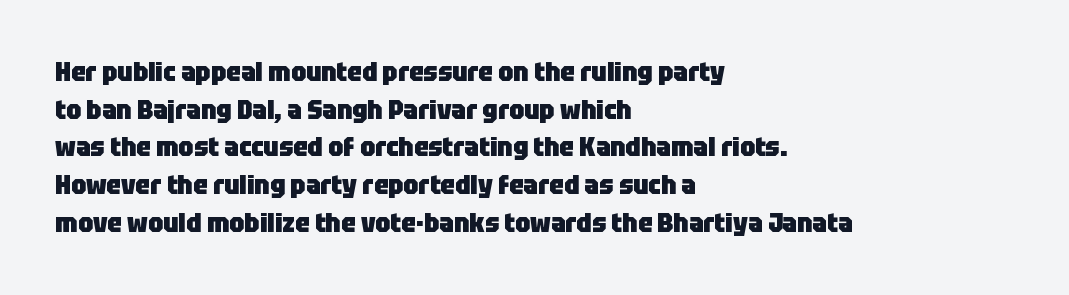
{"italic": "no", "bold": "yes", "underline": "no", "align": "left", "line_spacing": "normal", "line_spacing_ratio": 1.45, "letter_spacing": "normal", "letter_spacing_em": 0.0, "glyph_px": 26}
